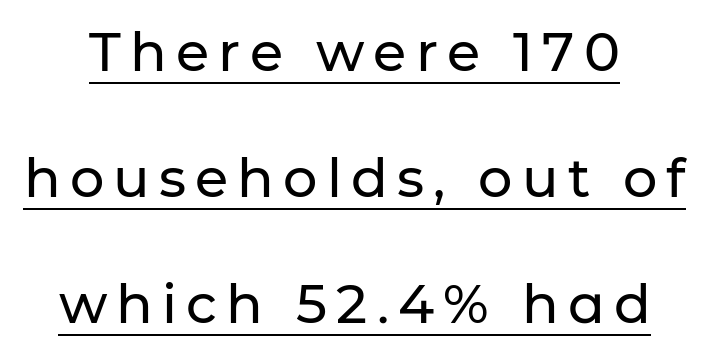
Horizontal bands of white between lines are thick stripes. Does the lettering tilt? It doesn't — this is upright. Font category for this specimen: sans-serif. Note the varied advance widths — an 'i' is clearly narrower than an 'm'. Underlined type.
